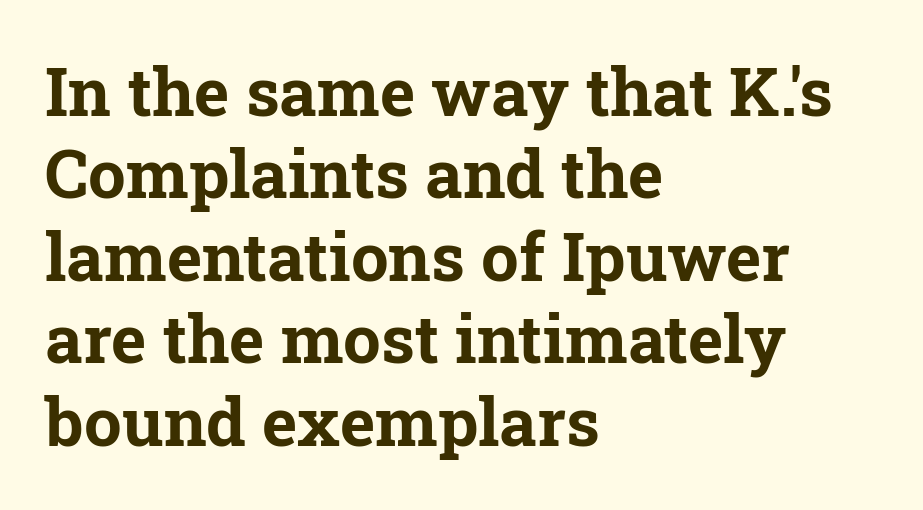
The image shows 67 px bold serif type, upright; set left-aligned, line spacing 1.23x, normal letter spacing, not underlined; low stroke contrast and a medium x-height.
